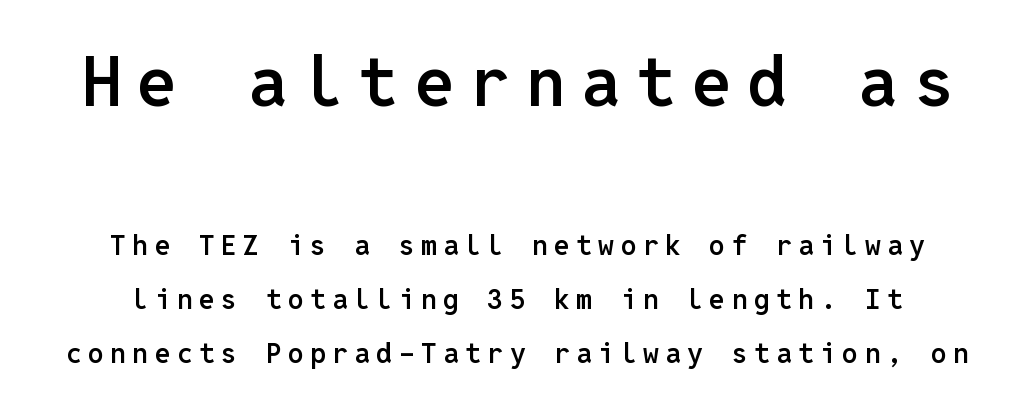
Q: Is the text bold? A: Semi-bold.
Q: Is the text italic (slanted)? A: No, it is upright.
Q: Is the typeface a serif or a sans-serif typeface? A: Sans-serif.
Q: Is the text underlined? A: No.
Q: How is the paragraph aligned? A: Centered.
Q: Is the spacing between letters normal or unusually wide? A: Unusually wide.
Q: Is the spacing between lines tight, normal or loose? A: Loose.
Q: Which block of text is set in a larger size, the first (top) or the second (bottom)? A: The first (top) one.
Q: Width (condensed, normal, or wide)? A: Normal.
Q: Stroke contrast? A: Low.
Q: x-height? A: Medium.
Q: Monospaced? A: Yes.
